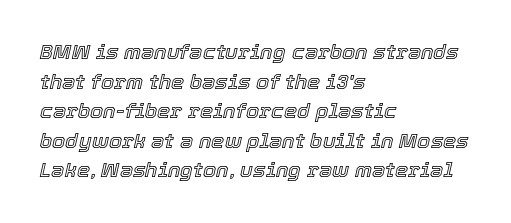
The image shows 21 px text type, italic (leaning right); set left-aligned, normal line spacing (1.41x), normal letter spacing, not underlined.
